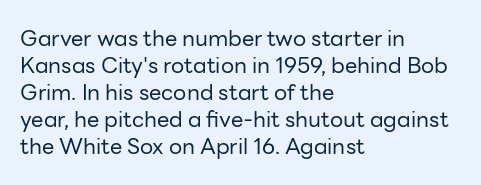
{"italic": "no", "bold": "no", "underline": "no", "align": "left", "line_spacing_ratio": 1.23, "letter_spacing": "normal", "letter_spacing_em": 0.0, "glyph_px": 22}
